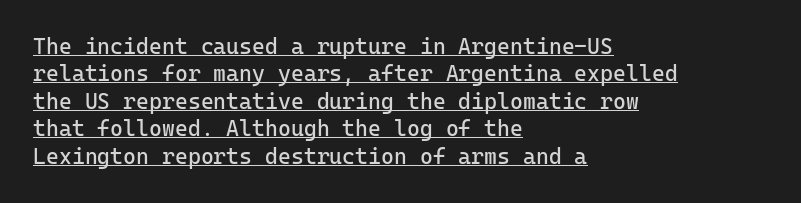
Q: Is the text bold? A: No.
Q: Is the text italic (slanted)? A: No, it is upright.
Q: Is the text underlined? A: Yes.
Q: How is the paragraph aligned? A: Left-aligned.
Q: Is the spacing between letters normal or unusually wide? A: Normal.
Q: Is the spacing between lines tight, normal or loose? A: Normal.
